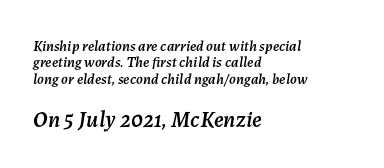
The image shows 23 px text type, italic (leaning right); set left-aligned, tight line spacing (1.09x), normal letter spacing, not underlined; the second (bottom) block is 1.53x larger.
